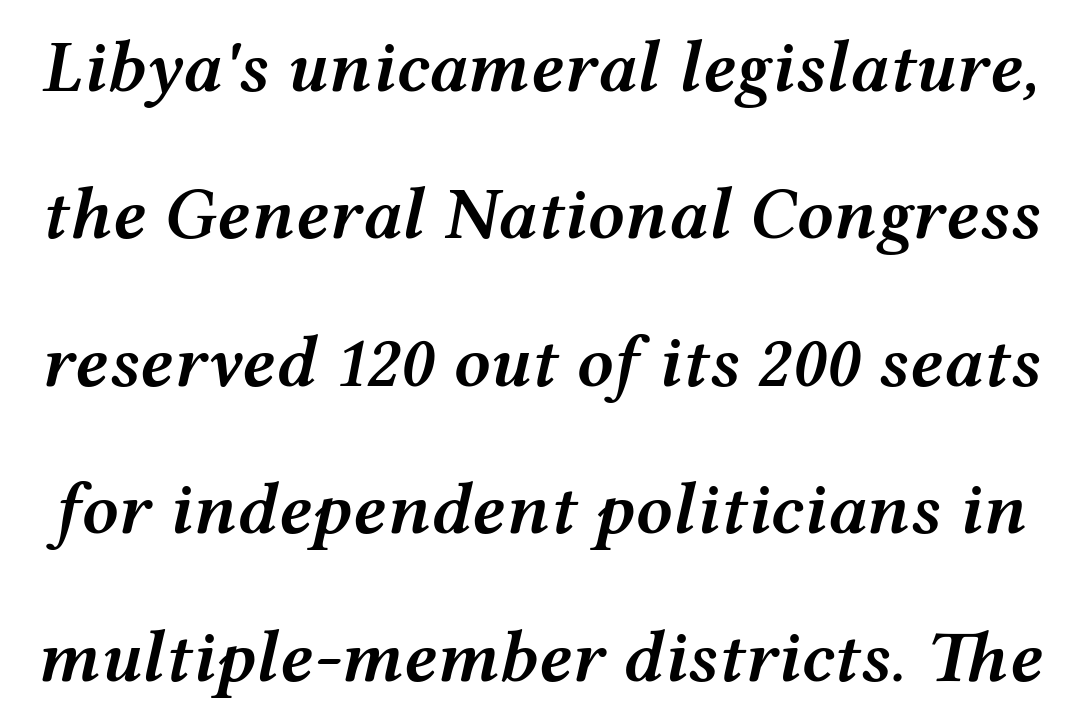
{"italic": "yes", "lean": "right", "slant_degrees": 12, "bold": "semi", "weight": "semibold", "width": "wide", "stroke_contrast": "medium", "x_height": "medium", "monospaced": "no", "underline": "no", "line_spacing": "loose", "line_spacing_ratio": 2.02, "letter_spacing": "normal", "letter_spacing_em": 0.0, "glyph_px": 73}
